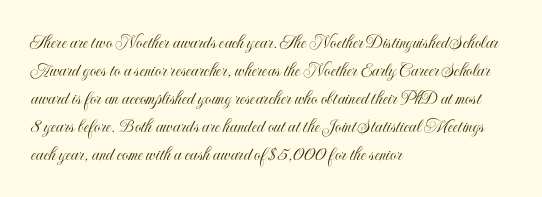
Q: Is the text italic (slanted)? A: Yes.
Q: Is the text underlined? A: No.
Q: How is the paragraph aligned? A: Left-aligned.
Q: Is the spacing between letters normal or unusually wide? A: Normal.
Q: Is the spacing between lines tight, normal or loose? A: Normal.
